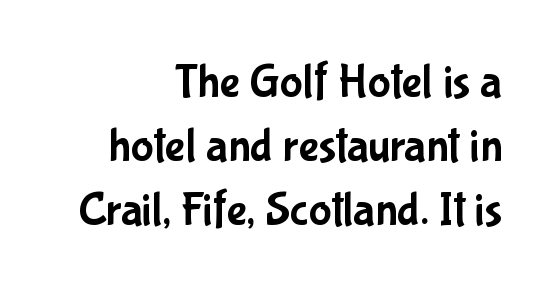
Q: Is the text italic (slanted)? A: No, it is upright.
Q: Is the typeface a serif or a sans-serif typeface? A: Sans-serif.
Q: Is the text underlined? A: No.
Q: How is the paragraph aligned? A: Right-aligned.
Q: Is the spacing between letters normal or unusually wide? A: Normal.
Q: Is the spacing between lines tight, normal or loose? A: Normal.
Q: Width (condensed, normal, or wide)? A: Condensed.
Q: Stroke contrast? A: Low.
Q: x-height? A: Medium.
Q: Monospaced? A: No.
